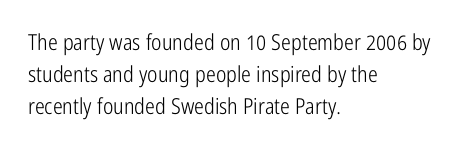
This sample uses an upright cut, with every glyph sitting square on the baseline. Check the space under the baseline: it is left empty. These lines are set flush left with a ragged right edge. Weight: not bold — regular or lighter.
